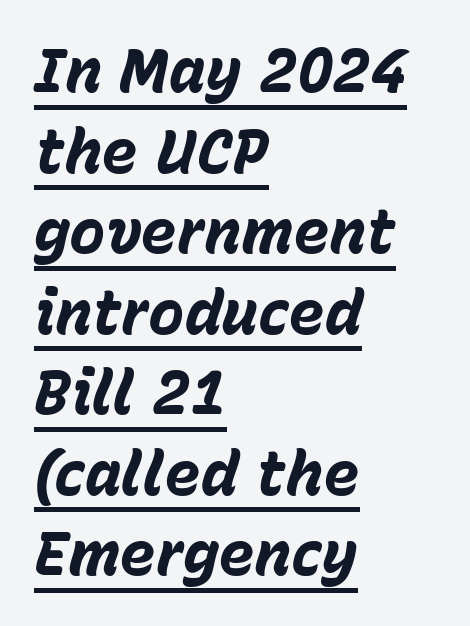
{"italic": "yes", "lean": "right", "slant_degrees": 15, "bold": "yes", "weight": "bold", "width": "normal", "stroke_contrast": "low", "x_height": "medium", "monospaced": "no", "underline": "yes", "align": "left", "line_spacing": "normal", "line_spacing_ratio": 1.32, "letter_spacing": "normal", "letter_spacing_em": 0.0, "glyph_px": 61}
